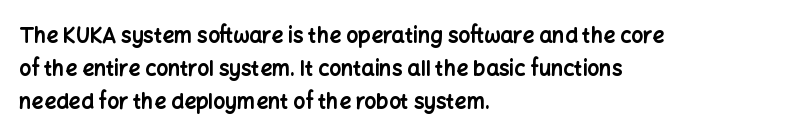
The image shows 21 px bold type, upright; set left-aligned, normal line spacing (1.57x), normal letter spacing, not underlined.
